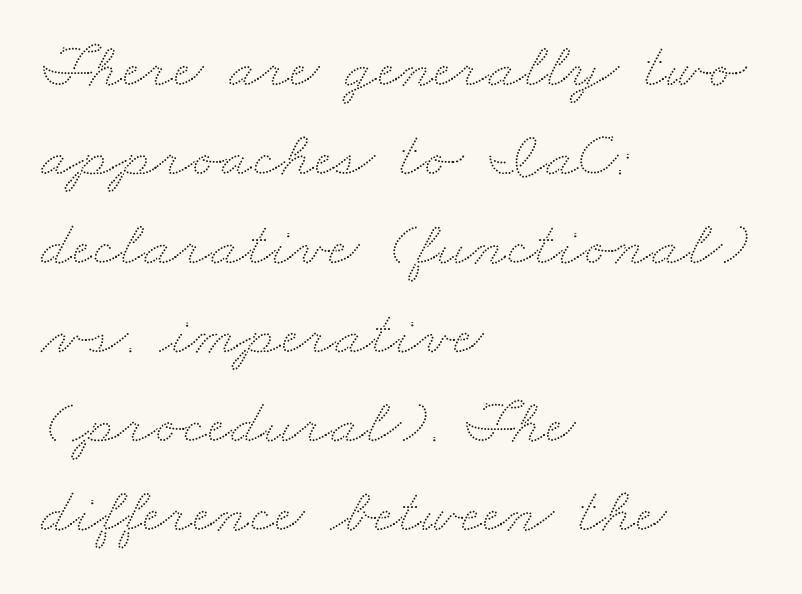
{"width": "wide", "stroke_contrast": "low", "x_height": "small", "monospaced": "no", "underline": "no", "align": "left", "line_spacing": "normal", "line_spacing_ratio": 1.37, "letter_spacing": "normal", "letter_spacing_em": 0.0, "glyph_px": 65}
